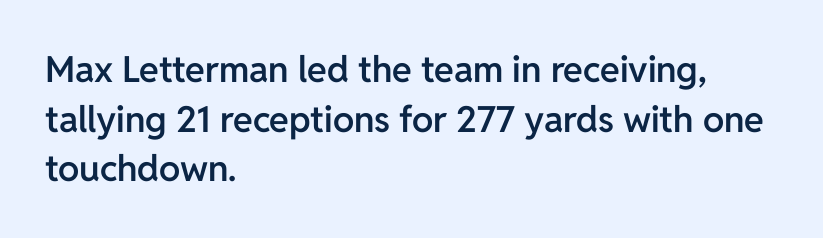
Inter-character spacing is left at the font's built-in metrics. This sample has the flowing, uneven cadence of proportional lettering. Does the copy run flush right? No — it runs flush left. This is the in-between weight designers call semibold or demi.
